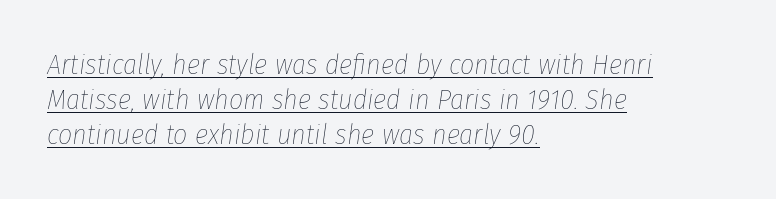
The image shows 28 px thin, condensed type, italic (leaning right); set left-aligned, normal line spacing (1.25x), normal letter spacing, underlined; low stroke contrast and a medium x-height.
